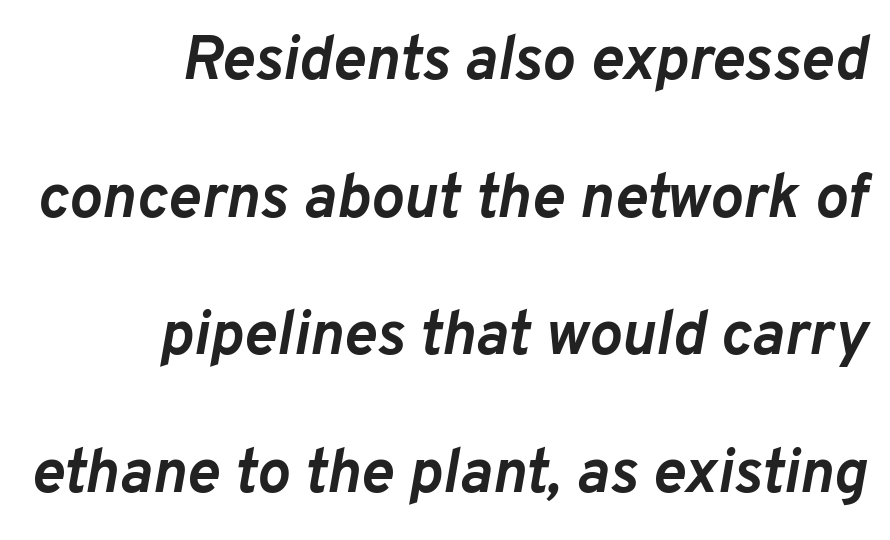
Q: Is the text bold? A: Yes.
Q: Is the text italic (slanted)? A: Yes, it leans right by about 10 degrees.
Q: Is the text underlined? A: No.
Q: How is the paragraph aligned? A: Right-aligned.
Q: Is the spacing between letters normal or unusually wide? A: Normal.
Q: Is the spacing between lines tight, normal or loose? A: Loose.
Q: Width (condensed, normal, or wide)? A: Normal.
Q: Stroke contrast? A: Low.
Q: x-height? A: Medium.
Q: Monospaced? A: No.
